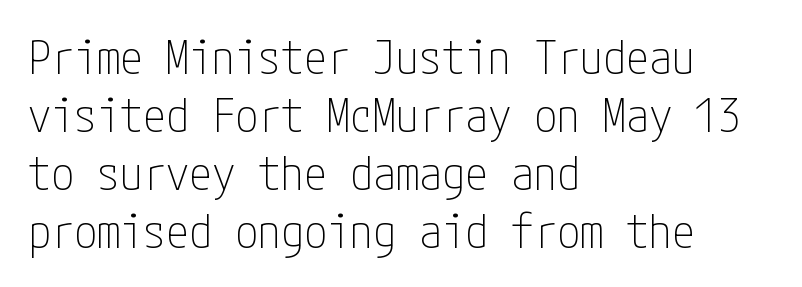
{"serif": "no", "italic": "no", "bold": "no", "weight": "thin", "width": "condensed", "stroke_contrast": "low", "x_height": "medium", "underline": "no", "align": "left", "line_spacing": "normal", "line_spacing_ratio": 1.26, "letter_spacing": "normal", "letter_spacing_em": 0.0, "glyph_px": 46}
